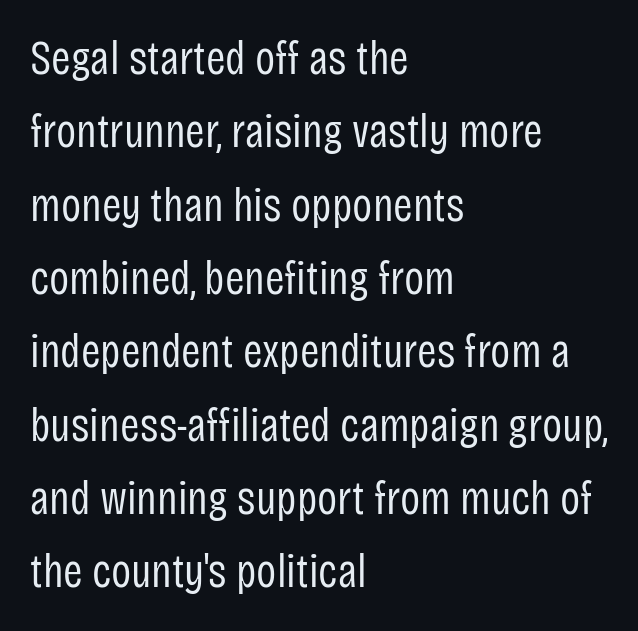
{"serif": "no", "italic": "no", "bold": "no", "weight": "regular", "width": "condensed", "stroke_contrast": "low", "x_height": "large", "monospaced": "no", "underline": "no", "align": "left", "line_spacing": "normal", "line_spacing_ratio": 1.56, "letter_spacing": "normal", "letter_spacing_em": 0.0, "glyph_px": 47}
